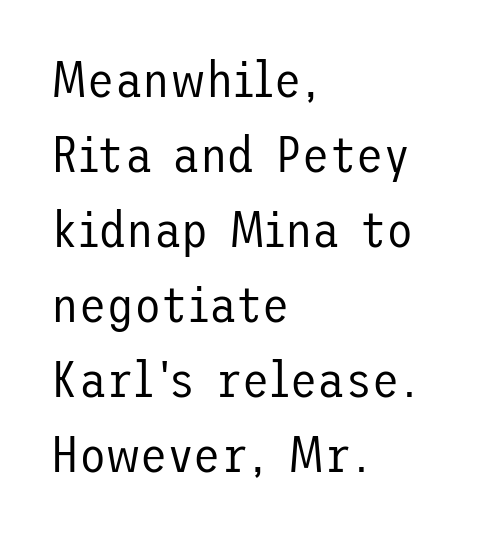
Nobody drew a line under any word here. The face used here is a sans, in the tradition of grotesques and geometrics. Weight: regular or lighter. The vertical gap from one line to the next is medium. Posture: upright roman. Spacing between characters is what you'd get straight out of the box.
